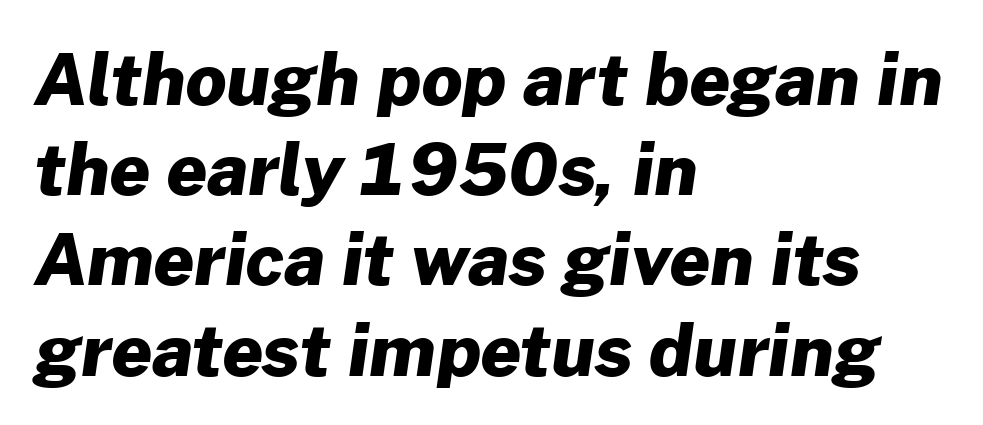
On the weight axis this lands at bold, roughly 700. Each letter keeps its own natural width here, so spacing adapts to shape. Typeset ragged right — the left edge is the straight one. If you measured baseline to baseline, you'd find a middling distance.
